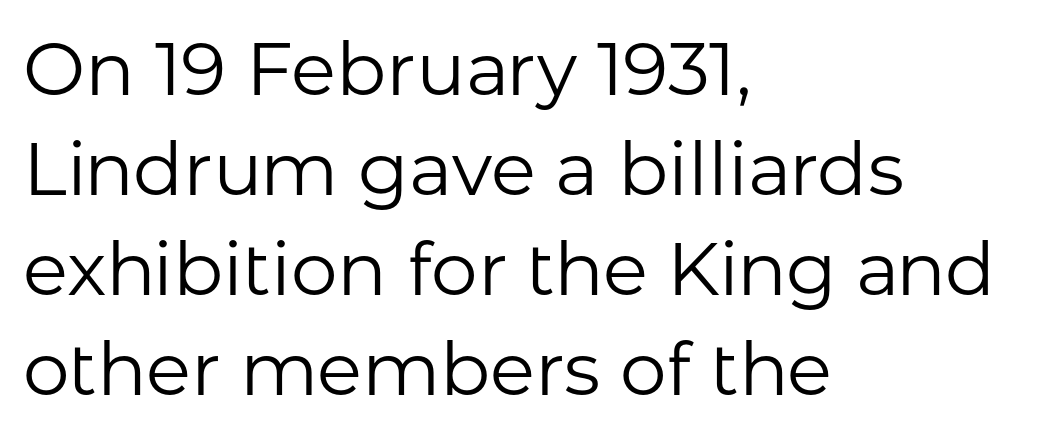
The image shows 74 px regular-weight sans-serif type, upright; set left-aligned, normal line spacing (1.35x), normal letter spacing, not underlined; low stroke contrast and a medium x-height.
